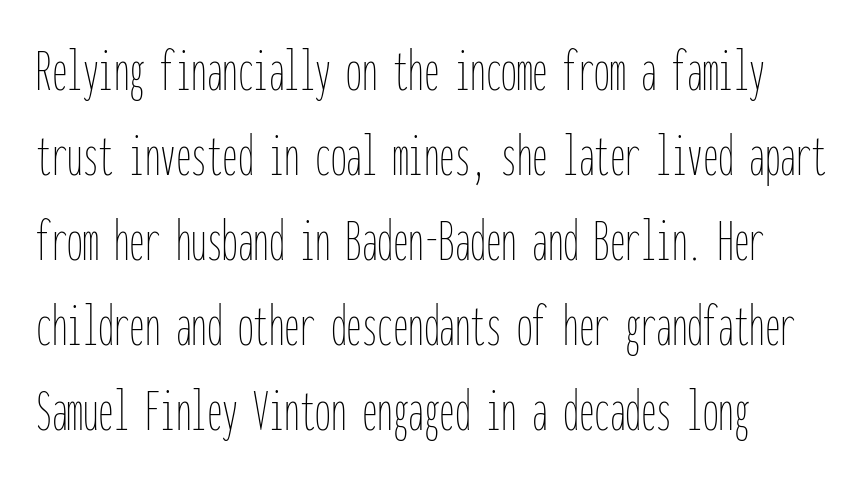
The image shows 62 px thin, condensed type, upright, monospaced; set left-aligned, normal line spacing (1.37x), normal letter spacing, not underlined; low stroke contrast and a medium x-height.
